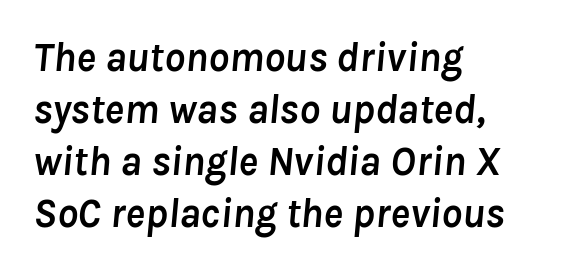
Q: Is the text bold? A: Yes.
Q: Is the text italic (slanted)? A: Yes, it leans right by about 8 degrees.
Q: Is the text underlined? A: No.
Q: How is the paragraph aligned? A: Left-aligned.
Q: Is the spacing between letters normal or unusually wide? A: Normal.
Q: Is the spacing between lines tight, normal or loose? A: Normal.
Q: Width (condensed, normal, or wide)? A: Normal.
Q: Stroke contrast? A: Low.
Q: x-height? A: Medium.
Q: Monospaced? A: No.
